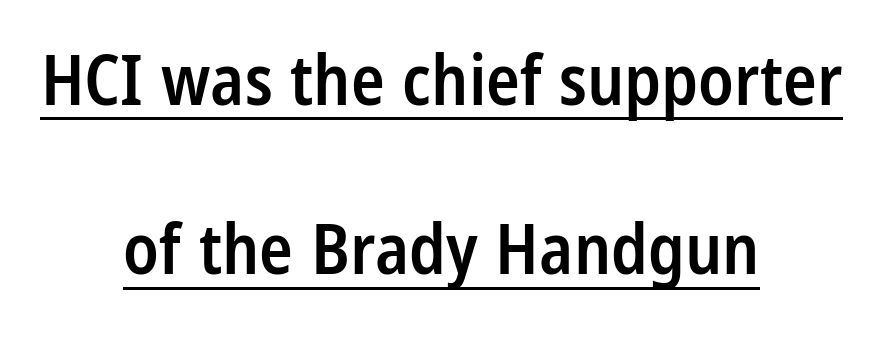
{"serif": "no", "italic": "no", "bold": "semi", "weight": "semibold", "width": "condensed", "stroke_contrast": "low", "x_height": "large", "monospaced": "no", "underline": "yes", "align": "center", "line_spacing": "loose", "line_spacing_ratio": 2.42, "letter_spacing": "normal", "letter_spacing_em": 0.0, "glyph_px": 70}
